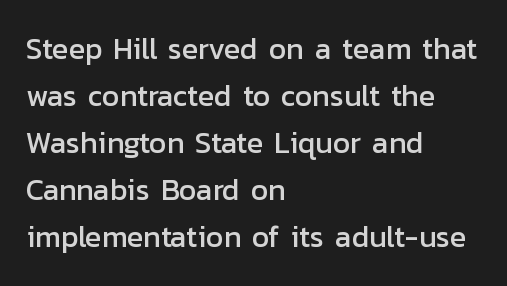
Vertical strokes here are truly vertical. The letters carry no serifs — their stems end cleanly without finishing strokes. Note the varied advance widths — an 'i' is clearly narrower than an 'm'. Is there much room between lines? A standard amount, neither cramped nor airy. The passage shown is not underscored anywhere.
